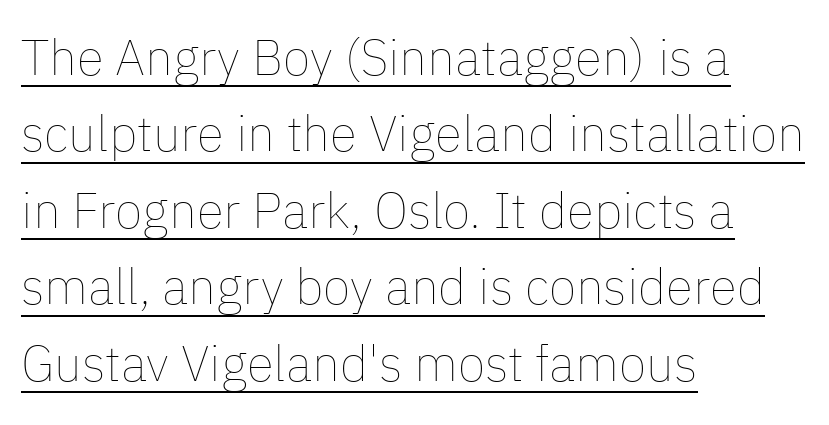
{"italic": "no", "bold": "no", "weight": "thin", "width": "normal", "stroke_contrast": "low", "x_height": "medium", "monospaced": "no", "underline": "yes", "align": "left", "line_spacing": "normal", "line_spacing_ratio": 1.53, "letter_spacing": "normal", "letter_spacing_em": 0.0, "glyph_px": 50}
